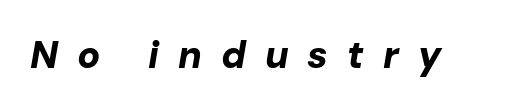
{"italic": "yes", "lean": "right", "slant_degrees": 10, "bold": "yes", "weight": "bold", "width": "normal", "stroke_contrast": "low", "x_height": "medium", "monospaced": "no", "underline": "no", "letter_spacing": "wide", "letter_spacing_em": 0.5, "glyph_px": 38}
